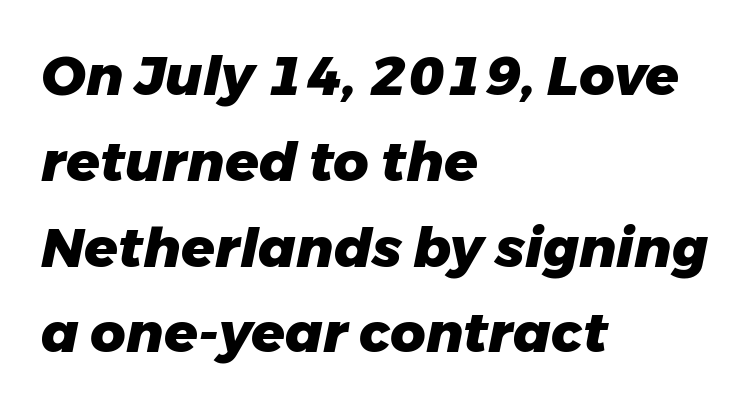
The image shows 55 px heavy type, italic (leaning right); set left-aligned, normal line spacing (1.56x), normal letter spacing, not underlined; low stroke contrast and a medium x-height.
